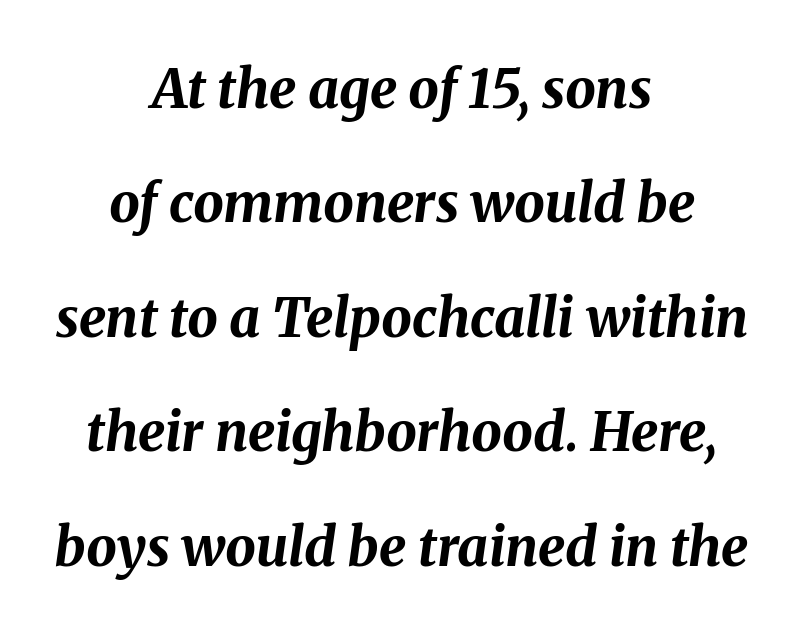
Between one letter and the next there's only the usual sliver of space. Posture: slanted. The lines are quadded center. Is this a fixed-width face? No — the glyphs have proportional, varying widths. The glyphs have the mass of a bold cut. If you measured baseline to baseline, you'd find a long distance.
